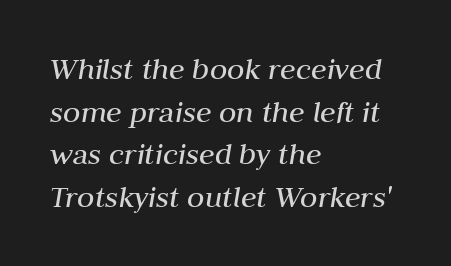
The image shows 32 px regular-weight type, italic (leaning right); set left-aligned, normal line spacing (1.33x), normal letter spacing, not underlined; medium stroke contrast and a medium x-height.
